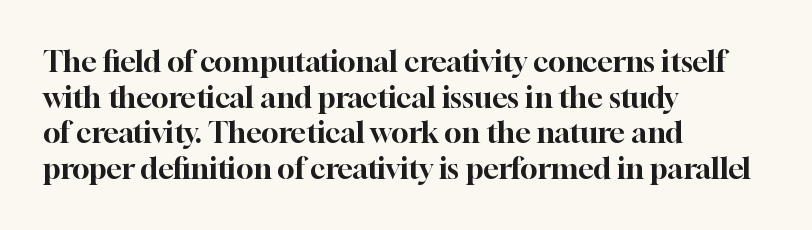
The image shows 29 px serif type, upright; set left-aligned, line spacing 1.23x, normal letter spacing, not underlined; high stroke contrast and a medium x-height.
